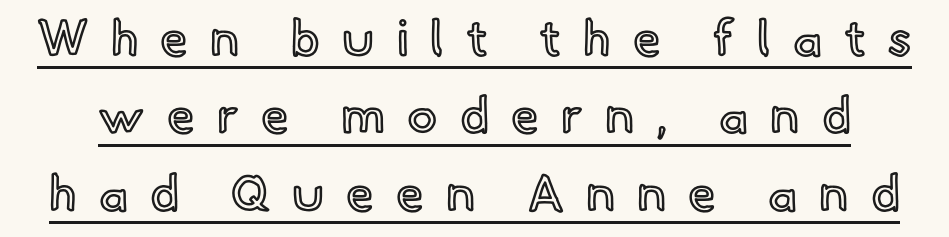
Q: Is the text italic (slanted)? A: No, it is upright.
Q: Is the text underlined? A: Yes.
Q: Is the spacing between letters normal or unusually wide? A: Unusually wide.
Q: Is the spacing between lines tight, normal or loose? A: Normal.
Q: Width (condensed, normal, or wide)? A: Normal.
Q: x-height? A: Small.
Q: Monospaced? A: No.
